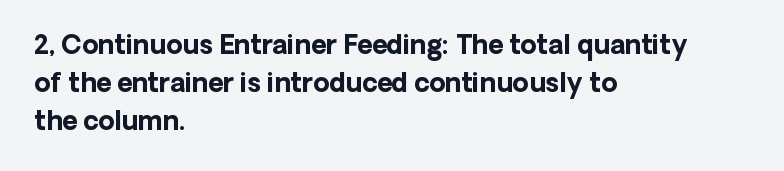
Horizontal alignment here is leftward, the default for most running prose. Nothing unusual about the tracking: characters are spaced as the font intends. Students, observe: this is what conventionally led text looks like. Does the lettering tilt? It doesn't — this is upright.
